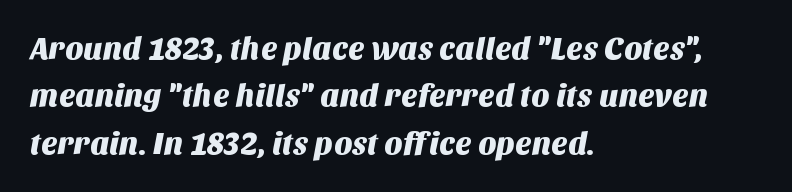
The image shows 31 px sans-serif type; set left-aligned, normal line spacing (1.53x), normal letter spacing, not underlined; medium stroke contrast and a large x-height.
